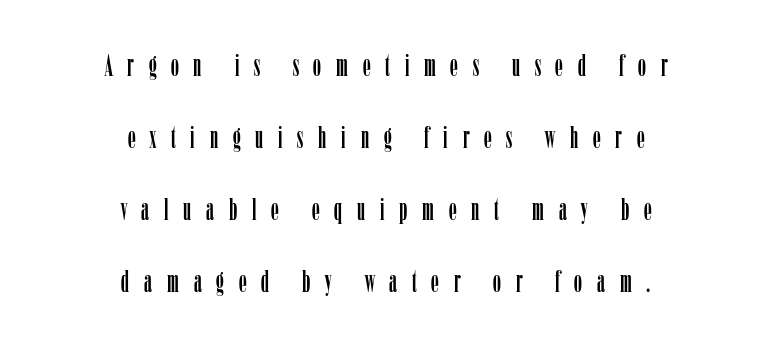
{"serif": "yes", "italic": "no", "width": "condensed", "stroke_contrast": "low", "x_height": "medium", "monospaced": "no", "underline": "no", "align": "center", "line_spacing": "loose", "line_spacing_ratio": 2.32, "letter_spacing": "wide", "letter_spacing_em": 0.48, "glyph_px": 31}
